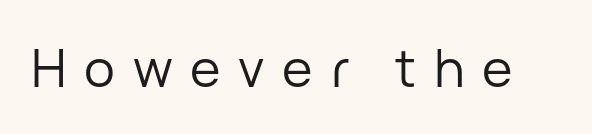
The image shows 52 px regular-weight sans-serif type, upright; set unusually wide letter spacing (+0.34 em), not underlined; low stroke contrast and a medium x-height.
